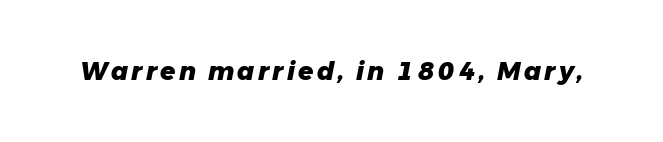
Q: Is the text bold? A: Yes.
Q: Is the text italic (slanted)? A: Yes, it leans right by about 11 degrees.
Q: Is the text underlined? A: No.
